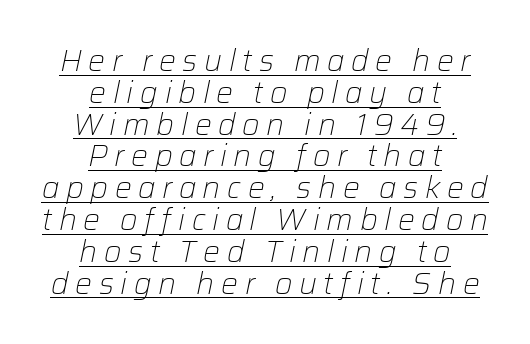
Q: Is the text bold? A: No.
Q: Is the text italic (slanted)? A: Yes, it leans right by about 12 degrees.
Q: Is the text underlined? A: Yes.
Q: How is the paragraph aligned? A: Centered.
Q: Is the spacing between letters normal or unusually wide? A: Unusually wide.
Q: Is the spacing between lines tight, normal or loose? A: Tight.
Q: Width (condensed, normal, or wide)? A: Normal.
Q: Stroke contrast? A: Low.
Q: x-height? A: Medium.
Q: Monospaced? A: No.
